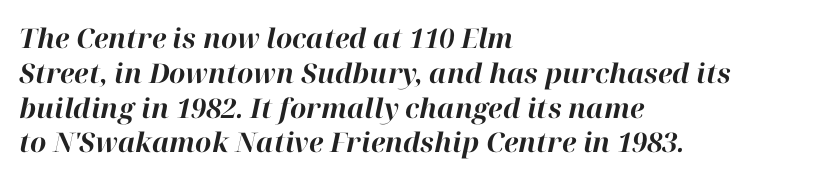
Unmarked baselines from the first word to the last. Every letter is thick-stroked: bold, no question. In terms of posture, this sample is oblique. The horizontal fit of the characters is conventional and even. The space between consecutive lines is moderate. Layout note: lines flush left.
